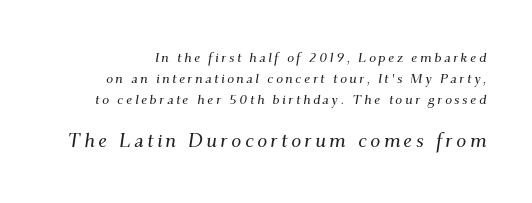
The image shows 20 px text type, italic (leaning right); set normal line spacing (1.49x), not underlined; the second (bottom) block is 1.43x larger.
